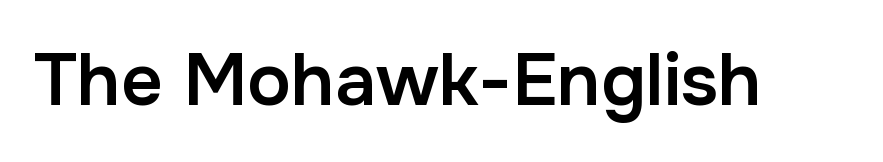
{"serif": "no", "italic": "no", "bold": "semi", "weight": "semibold", "width": "normal", "stroke_contrast": "low", "x_height": "medium", "monospaced": "no", "underline": "no", "letter_spacing": "normal", "letter_spacing_em": 0.0, "glyph_px": 73}
